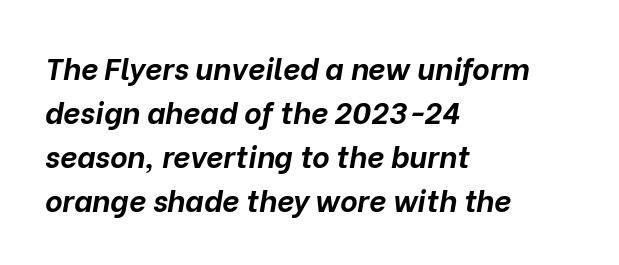
Q: Is the text bold? A: Yes.
Q: Is the text italic (slanted)? A: Yes, it leans right by about 10 degrees.
Q: Is the text underlined? A: No.
Q: How is the paragraph aligned? A: Left-aligned.
Q: Is the spacing between letters normal or unusually wide? A: Normal.
Q: Is the spacing between lines tight, normal or loose? A: Normal.
Q: Width (condensed, normal, or wide)? A: Normal.
Q: Stroke contrast? A: Low.
Q: x-height? A: Medium.
Q: Monospaced? A: No.
